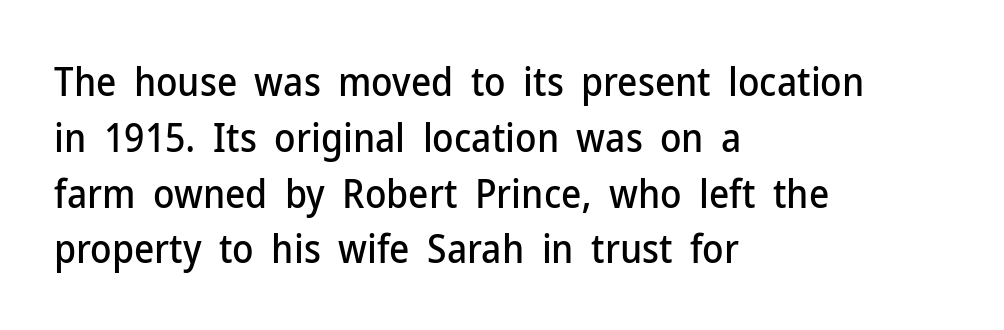
The image shows 39 px sans-serif type, upright; set left-aligned, normal line spacing (1.43x), normal letter spacing, not underlined; low stroke contrast and a medium x-height.
